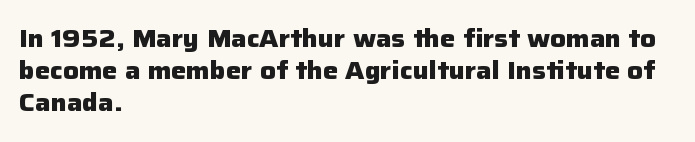
{"italic": "no", "bold": "yes", "underline": "no", "align": "left", "line_spacing": "normal", "line_spacing_ratio": 1.34, "letter_spacing": "normal", "letter_spacing_em": 0.0, "glyph_px": 24}
